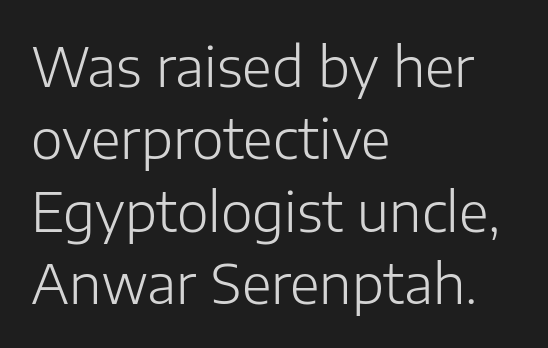
These lines are rendered in a variable-pitch font. Does extra space separate the letters? No, they use regular spacing. The lines sit at an ordinary, default distance from one another. The baseline area is clear. Ink coverage per letter is moderate at most.
